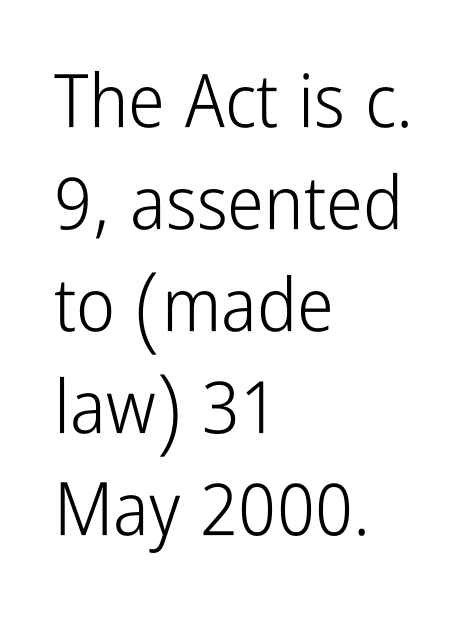
Q: Is the text bold? A: No.
Q: Is the text italic (slanted)? A: No, it is upright.
Q: Is the typeface a serif or a sans-serif typeface? A: Sans-serif.
Q: Is the text underlined? A: No.
Q: How is the paragraph aligned? A: Left-aligned.
Q: Is the spacing between letters normal or unusually wide? A: Normal.
Q: Is the spacing between lines tight, normal or loose? A: Normal.
Q: Width (condensed, normal, or wide)? A: Condensed.
Q: Stroke contrast? A: Low.
Q: x-height? A: Medium.
Q: Monospaced? A: No.
